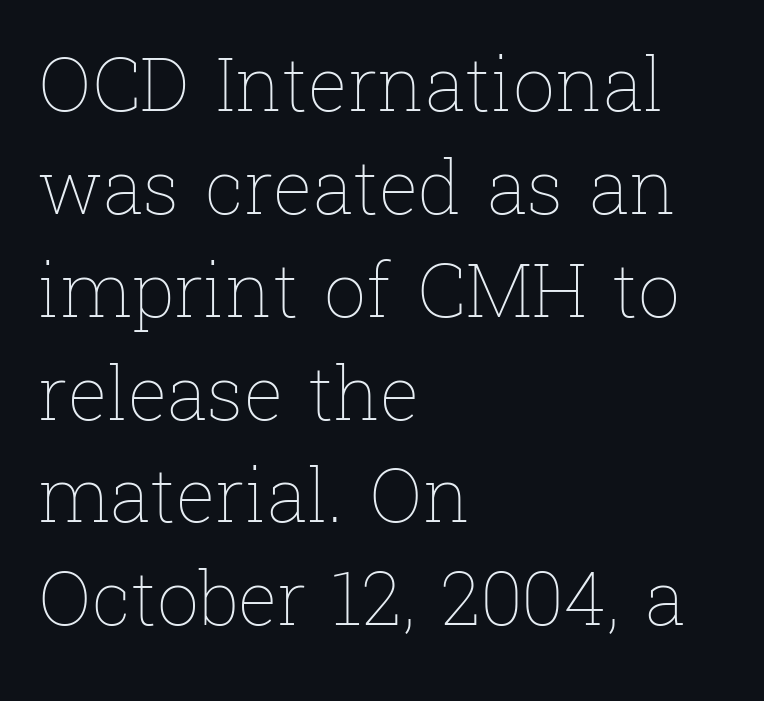
Q: Is the text bold? A: No.
Q: Is the text italic (slanted)? A: No, it is upright.
Q: Is the text underlined? A: No.
Q: How is the paragraph aligned? A: Left-aligned.
Q: Is the spacing between letters normal or unusually wide? A: Normal.
Q: Is the spacing between lines tight, normal or loose? A: Normal.
Q: Width (condensed, normal, or wide)? A: Normal.
Q: Stroke contrast? A: Low.
Q: x-height? A: Medium.
Q: Monospaced? A: No.
